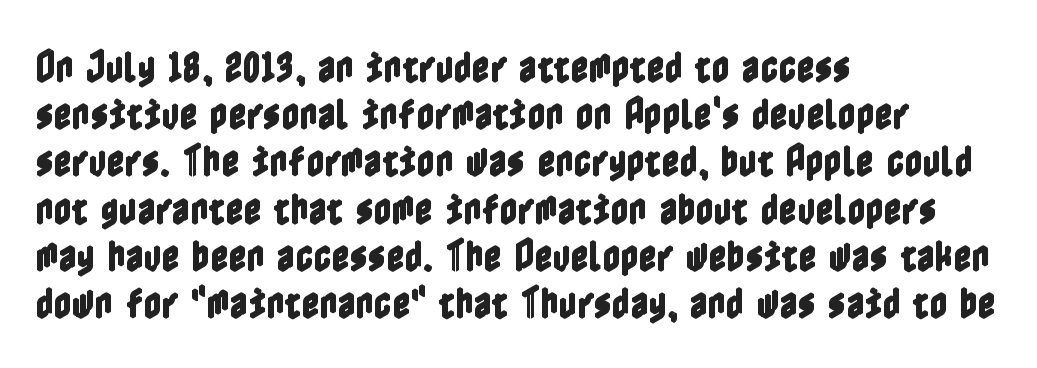
The image shows 35 px condensed type, upright; set left-aligned, normal line spacing (1.35x), normal letter spacing, not underlined; a medium x-height.
